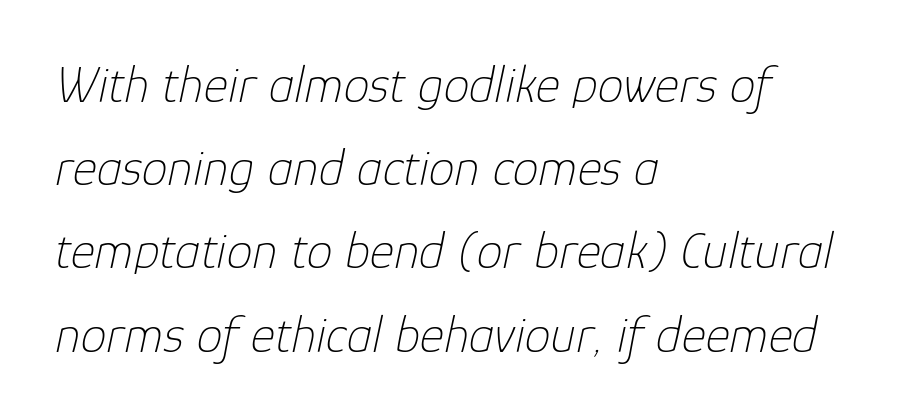
The letters advance in unequal steps, a hallmark of proportional type. Yep, that's italic — everything's leaning. Horizontal alignment here is leftward, the default for most running prose. Tracking value appears to be zero — textbook default spacing. Letters rest on an invisible, unmarked baseline. The passage shown is not bold in any degree.
